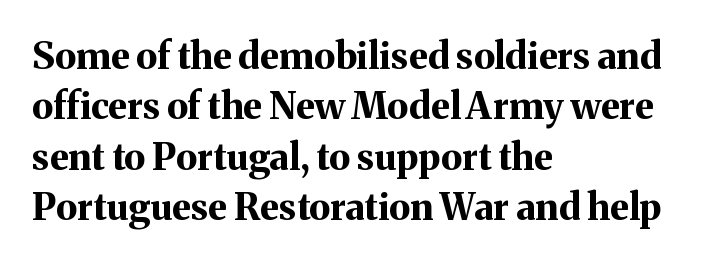
The typography opts for an upright posture over an oblique one. The ragged edge is on the right, which tells us the setting is flush left. Whoever set this chose a conventional vertical rhythm. Spacing between characters is what you'd get straight out of the box. The characters display serif detailing at their extremities. Glance below the letters and you will spot only blank space.
